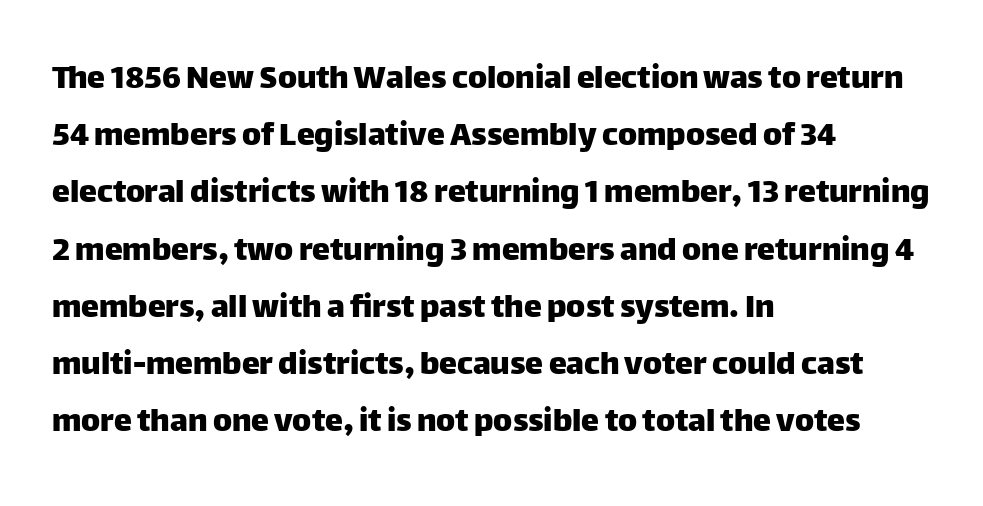
Q: Is the text italic (slanted)? A: No, it is upright.
Q: Is the typeface a serif or a sans-serif typeface? A: Sans-serif.
Q: Is the text underlined? A: No.
Q: How is the paragraph aligned? A: Left-aligned.
Q: Is the spacing between letters normal or unusually wide? A: Normal.
Q: Is the spacing between lines tight, normal or loose? A: Normal.
Q: Width (condensed, normal, or wide)? A: Normal.
Q: Stroke contrast? A: Low.
Q: x-height? A: Large.
Q: Monospaced? A: No.
